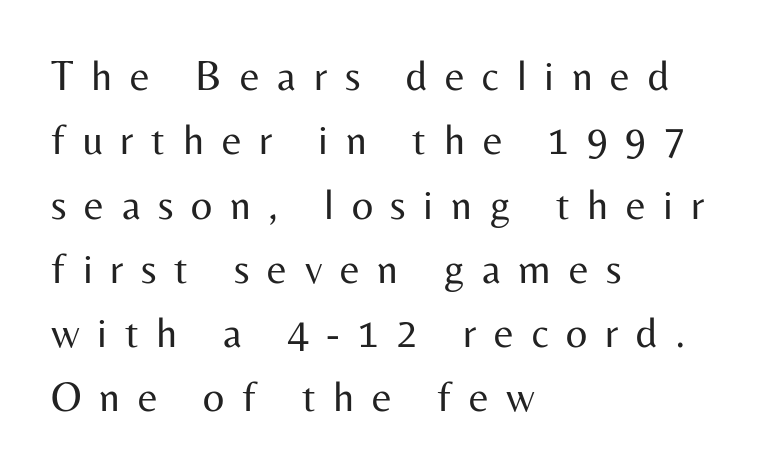
{"serif": "no", "italic": "no", "bold": "no", "weight": "regular", "width": "normal", "stroke_contrast": "medium", "x_height": "medium", "monospaced": "no", "underline": "no", "align": "left", "line_spacing": "normal", "line_spacing_ratio": 1.53, "letter_spacing": "wide", "letter_spacing_em": 0.42, "glyph_px": 42}
